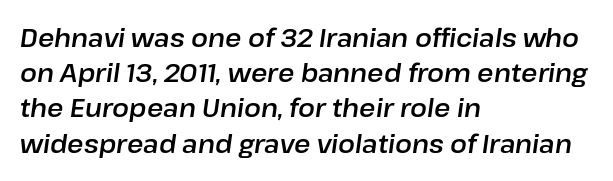
Q: Is the text italic (slanted)? A: Yes, it leans right by about 8 degrees.
Q: Is the text underlined? A: No.
Q: How is the paragraph aligned? A: Left-aligned.
Q: Is the spacing between letters normal or unusually wide? A: Normal.
Q: Is the spacing between lines tight, normal or loose? A: Normal.
